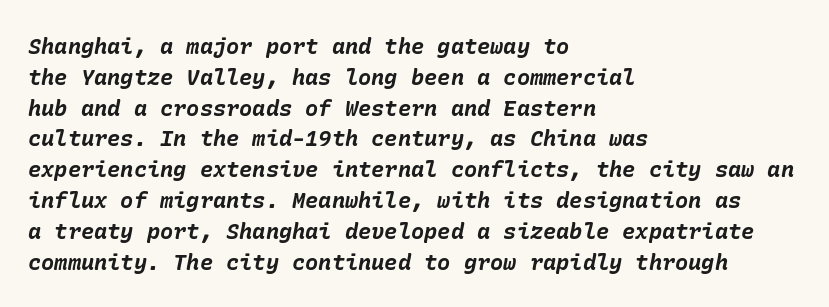
The image shows 22 px bold type, italic (leaning right); set left-aligned, normal line spacing (1.4x), normal letter spacing, not underlined.
